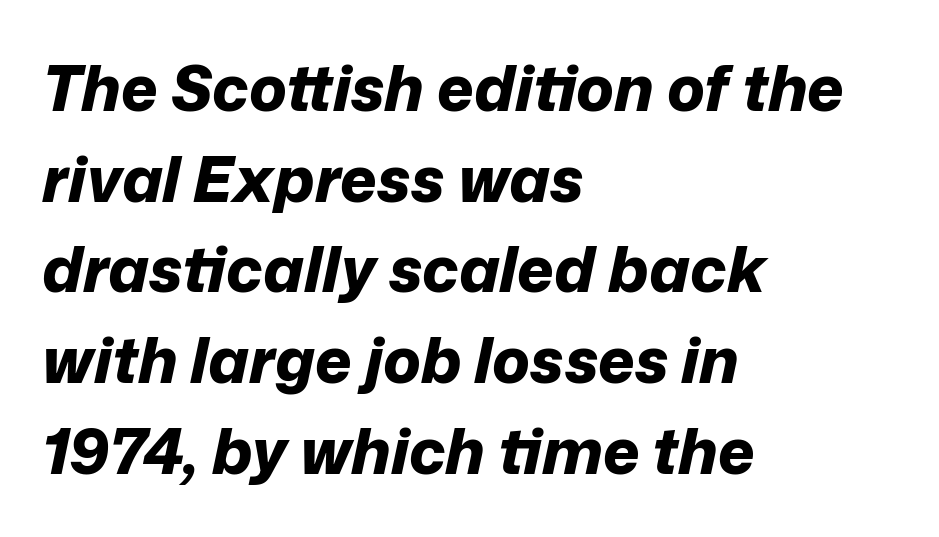
{"italic": "yes", "lean": "right", "slant_degrees": 12, "bold": "yes", "weight": "bold", "width": "normal", "stroke_contrast": "low", "x_height": "medium", "monospaced": "no", "underline": "no", "align": "left", "line_spacing": "normal", "line_spacing_ratio": 1.44, "letter_spacing": "normal", "letter_spacing_em": 0.0, "glyph_px": 63}
